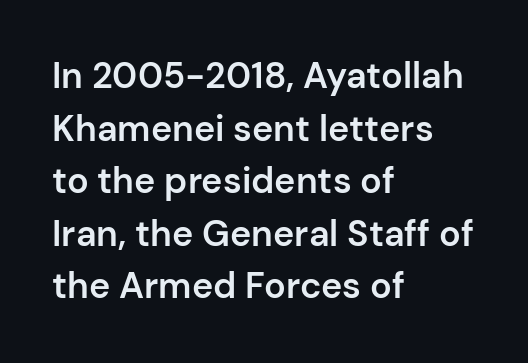
The image shows 36 px semibold sans-serif type, upright; set left-aligned, normal line spacing (1.46x), normal letter spacing, not underlined; low stroke contrast and a medium x-height.
